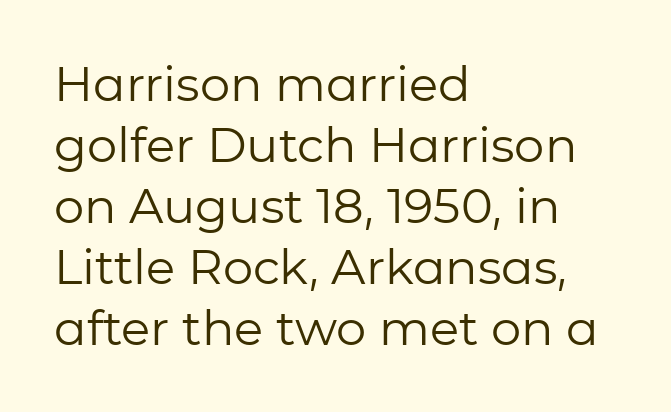
Q: Is the text bold? A: No.
Q: Is the text italic (slanted)? A: No, it is upright.
Q: Is the typeface a serif or a sans-serif typeface? A: Sans-serif.
Q: Is the text underlined? A: No.
Q: How is the paragraph aligned? A: Left-aligned.
Q: Is the spacing between letters normal or unusually wide? A: Normal.
Q: Is the spacing between lines tight, normal or loose? A: Normal.
Q: Width (condensed, normal, or wide)? A: Normal.
Q: Stroke contrast? A: Low.
Q: x-height? A: Medium.
Q: Monospaced? A: No.
